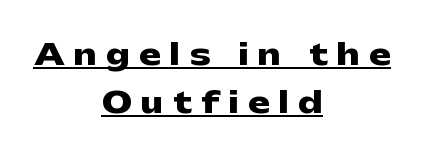
The image shows 29 px heavy, wide sans-serif type, upright; set centered, normal line spacing (1.65x), unusually wide letter spacing (+0.33 em), underlined; low stroke contrast and a medium x-height.
